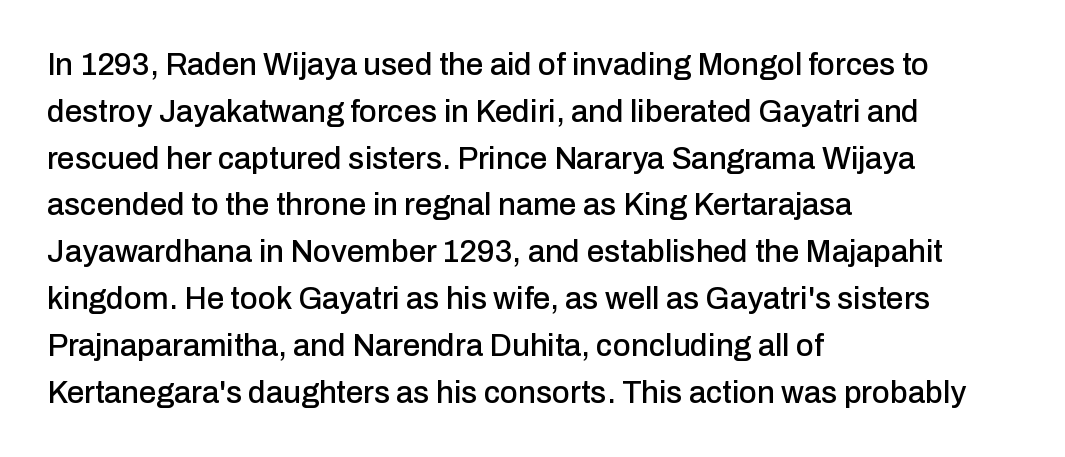
{"serif": "no", "italic": "no", "width": "normal", "stroke_contrast": "low", "x_height": "medium", "monospaced": "no", "underline": "no", "align": "left", "line_spacing": "normal", "line_spacing_ratio": 1.51, "letter_spacing": "normal", "letter_spacing_em": 0.0, "glyph_px": 31}
